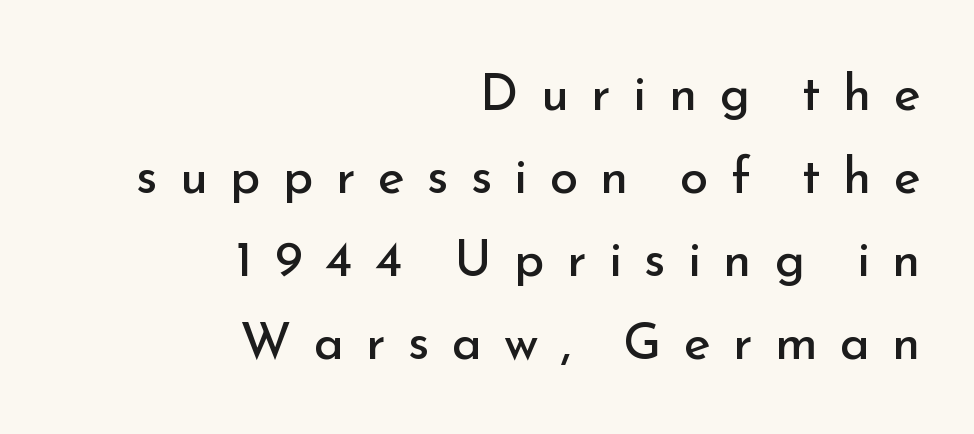
The image shows 51 px regular-weight sans-serif type, upright; set right-aligned, normal line spacing (1.63x), unusually wide letter spacing (+0.44 em), not underlined; low stroke contrast and a small x-height.
